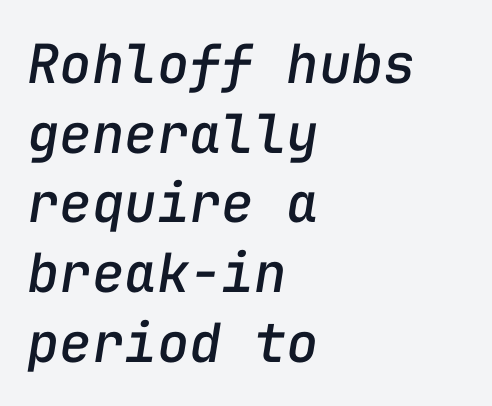
Q: Is the text italic (slanted)? A: Yes, it leans right by about 9 degrees.
Q: Is the text underlined? A: No.
Q: How is the paragraph aligned? A: Left-aligned.
Q: Is the spacing between letters normal or unusually wide? A: Normal.
Q: Is the spacing between lines tight, normal or loose? A: Normal.
Q: Width (condensed, normal, or wide)? A: Normal.
Q: Stroke contrast? A: Low.
Q: x-height? A: Medium.
Q: Monospaced? A: Yes.
